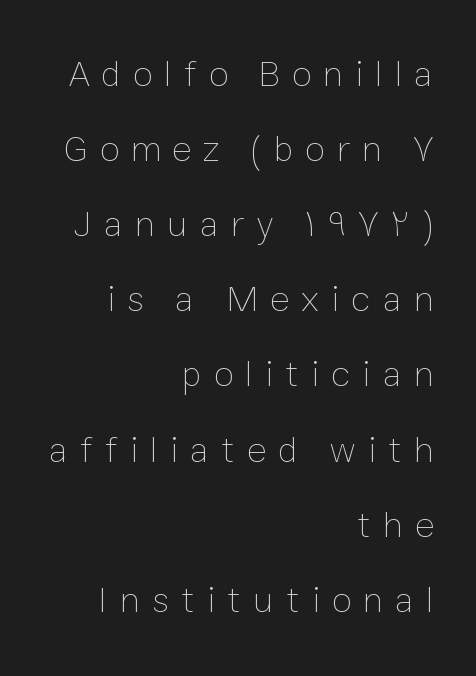
Q: Is the text bold? A: No.
Q: Is the text italic (slanted)? A: No, it is upright.
Q: Is the text underlined? A: No.
Q: How is the paragraph aligned? A: Right-aligned.
Q: Is the spacing between letters normal or unusually wide? A: Unusually wide.
Q: Is the spacing between lines tight, normal or loose? A: Loose.
Q: Width (condensed, normal, or wide)? A: Normal.
Q: Stroke contrast? A: Low.
Q: x-height? A: Medium.
Q: Monospaced? A: No.
